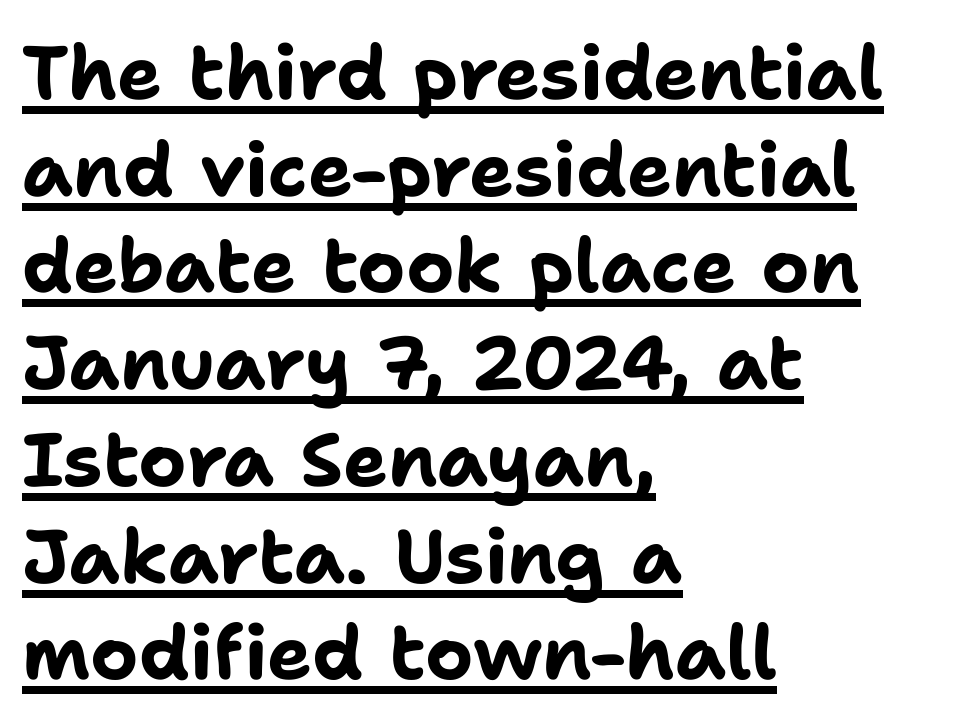
{"serif": "no", "italic": "no", "bold": "yes", "weight": "bold", "width": "normal", "stroke_contrast": "low", "x_height": "medium", "monospaced": "no", "underline": "yes", "align": "left", "line_spacing": "normal", "line_spacing_ratio": 1.29, "letter_spacing": "normal", "letter_spacing_em": 0.0, "glyph_px": 75}
